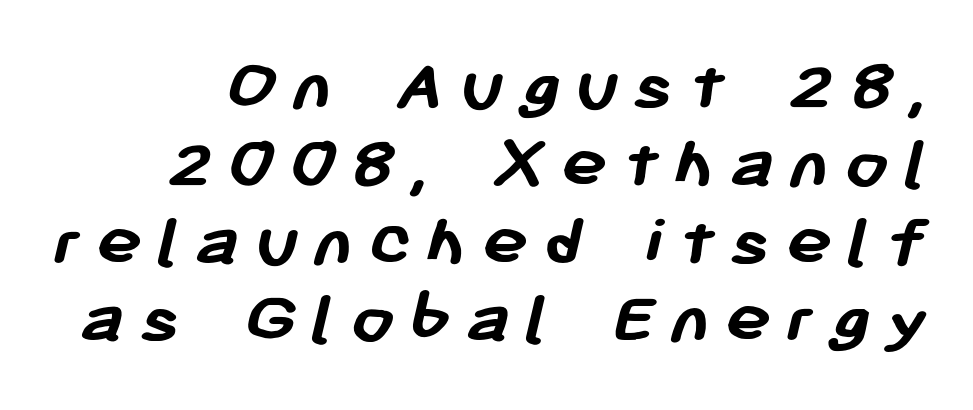
Q: Is the text bold? A: Yes.
Q: Is the typeface a serif or a sans-serif typeface? A: Sans-serif.
Q: Is the text underlined? A: No.
Q: Is the spacing between lines tight, normal or loose? A: Tight.
Q: Width (condensed, normal, or wide)? A: Normal.
Q: Stroke contrast? A: Low.
Q: x-height? A: Medium.
Q: Monospaced? A: No.
